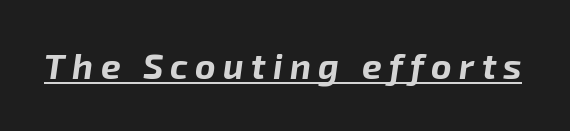
Every word sits above its own underline. The rendering applies a slant to the glyphs. Notice how thick the strokes are: this is what a full bold looks like. Here the designer chose a conventional face with non-uniform glyph widths. Look at the tracking — it's clearly loosened, letters drifting apart.
